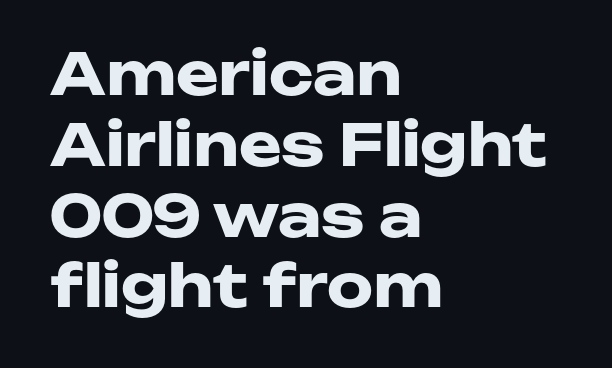
I'd call this a sans setting — the letters go barefoot. Notice how thick the strokes are: this is what a full bold looks like. Caption: multi-line text, flush left, ragged right. Inter-character spacing is left at the font's built-in metrics.
